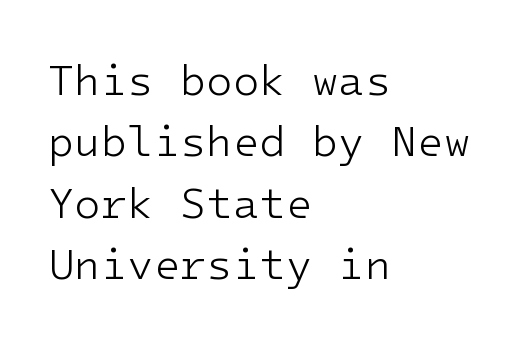
{"serif": "no", "italic": "no", "bold": "no", "weight": "light", "width": "normal", "stroke_contrast": "low", "x_height": "medium", "underline": "no", "align": "left", "line_spacing": "normal", "line_spacing_ratio": 1.43, "letter_spacing": "normal", "letter_spacing_em": 0.0, "glyph_px": 43}
